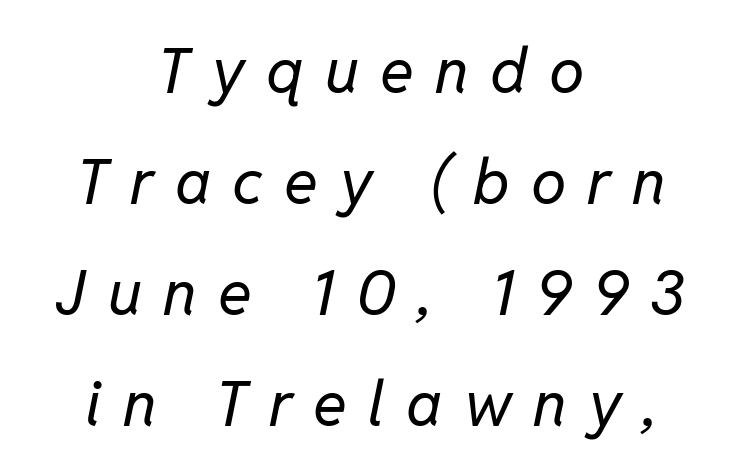
Q: Is the text bold? A: No.
Q: Is the text italic (slanted)? A: Yes, it leans right by about 11 degrees.
Q: Is the text underlined? A: No.
Q: How is the paragraph aligned? A: Centered.
Q: Is the spacing between letters normal or unusually wide? A: Unusually wide.
Q: Width (condensed, normal, or wide)? A: Normal.
Q: Stroke contrast? A: Low.
Q: x-height? A: Medium.
Q: Monospaced? A: No.
